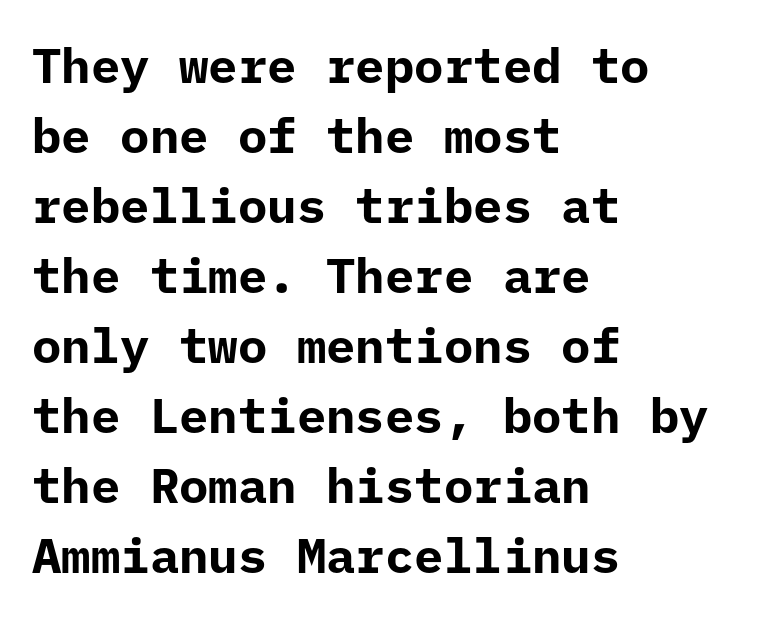
The image shows 49 px bold sans-serif type, upright, monospaced; set left-aligned, normal line spacing (1.43x), normal letter spacing, not underlined; low stroke contrast and a medium x-height.
